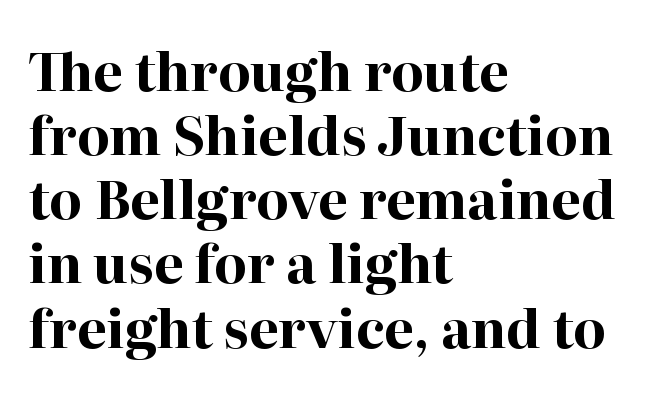
Q: Is the text bold? A: Yes.
Q: Is the text italic (slanted)? A: No, it is upright.
Q: Is the typeface a serif or a sans-serif typeface? A: Serif.
Q: Is the text underlined? A: No.
Q: How is the paragraph aligned? A: Left-aligned.
Q: Is the spacing between letters normal or unusually wide? A: Normal.
Q: Width (condensed, normal, or wide)? A: Normal.
Q: Stroke contrast? A: High.
Q: x-height? A: Medium.
Q: Monospaced? A: No.
